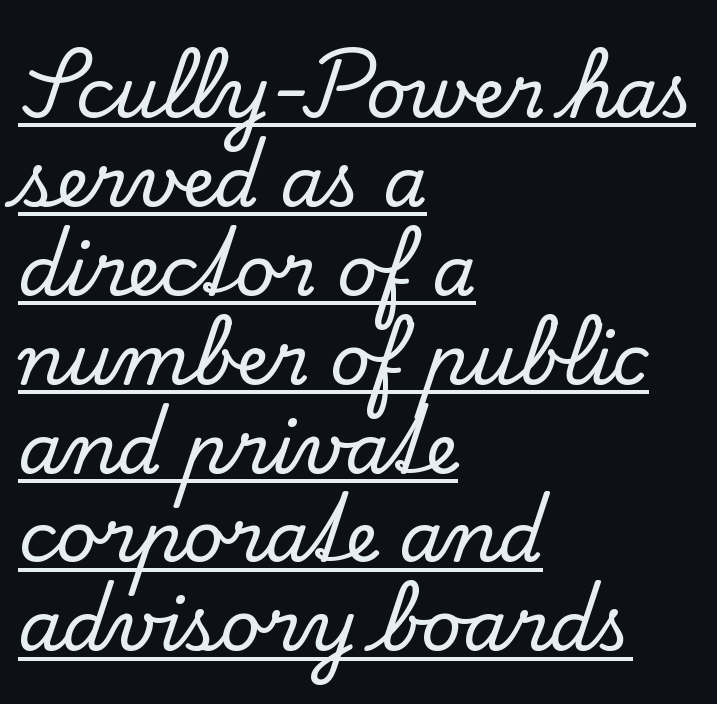
The image shows 70 px serif type; set left-aligned, normal line spacing (1.27x), normal letter spacing, underlined; low stroke contrast and a small x-height.
